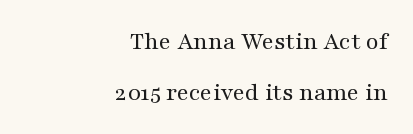
Q: Is the text bold? A: No.
Q: Is the text italic (slanted)? A: No, it is upright.
Q: Is the text underlined? A: No.
Q: How is the paragraph aligned? A: Right-aligned.
Q: Is the spacing between letters normal or unusually wide? A: Normal.
Q: Is the spacing between lines tight, normal or loose? A: Loose.
